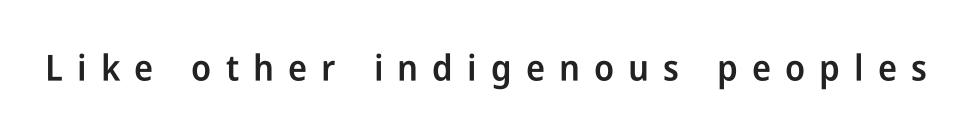
The type family on display is of the sans-serif kind. What stands out about the letter spacing? Its width — letters are far apart. The font's upright variant was chosen for this text. Words float on clear page, feet unadorned. Semibold letterforms, between regular and bold.
